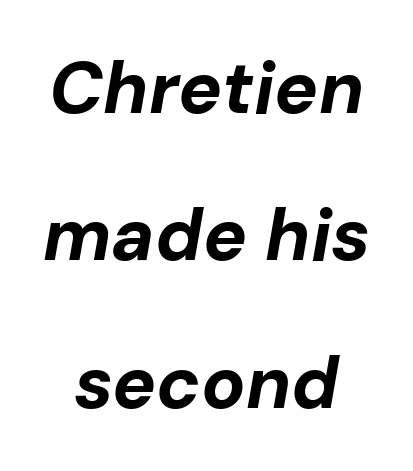
Quick note: underline off. Caption: bold face, heavy strokes. The text carries the slant typical of an italic or oblique font. Character widths vary here, with narrow letters taking less room than wide ones. The face used here is rendered with its standard letterfit.
